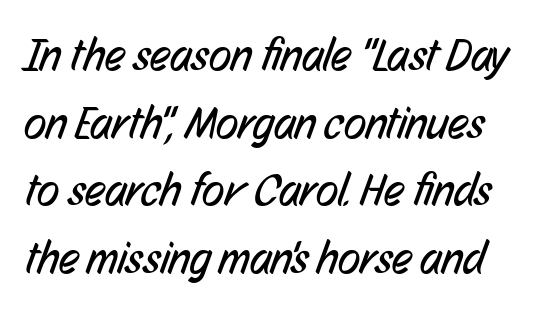
Proportional: the letters do not fall into vertical columns. A bare baseline throughout the passage. The designer went with a sans here, leaving each stem footless. Leading matches the norm, producing a regular column.
